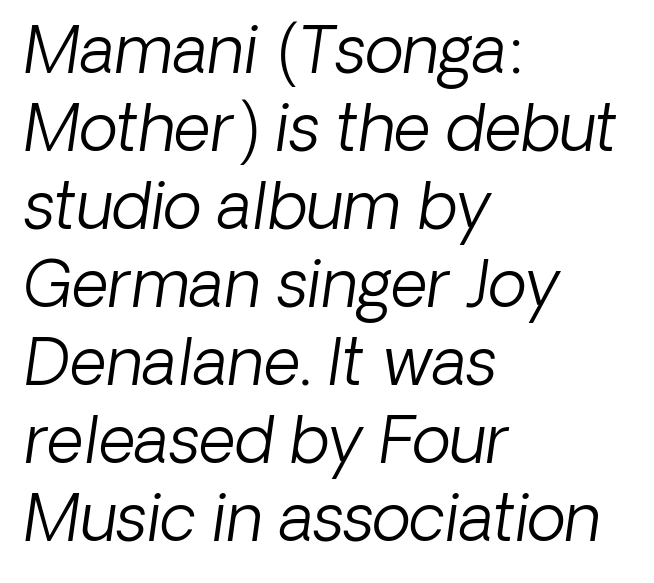
The image shows 64 px light sans-serif type; set left-aligned, line spacing 1.22x, normal letter spacing, not underlined; low stroke contrast and a medium x-height.
